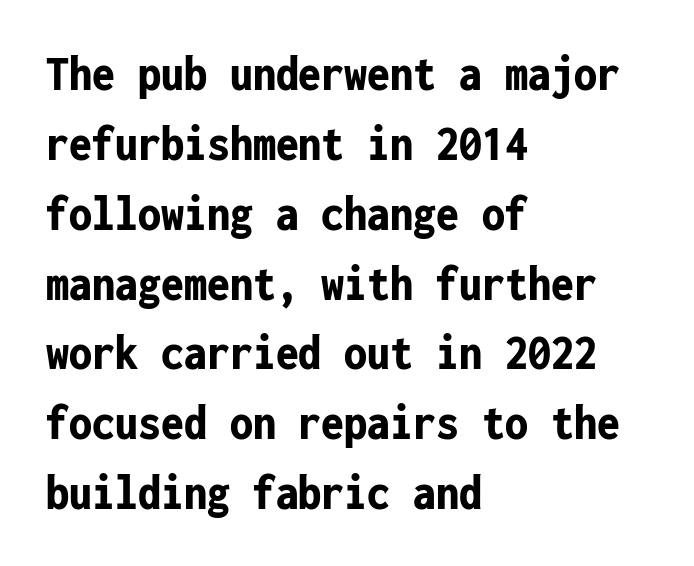
Q: Is the text bold? A: Yes.
Q: Is the text italic (slanted)? A: No, it is upright.
Q: Is the typeface a serif or a sans-serif typeface? A: Sans-serif.
Q: Is the text underlined? A: No.
Q: How is the paragraph aligned? A: Left-aligned.
Q: Is the spacing between letters normal or unusually wide? A: Normal.
Q: Is the spacing between lines tight, normal or loose? A: Normal.
Q: Width (condensed, normal, or wide)? A: Condensed.
Q: Stroke contrast? A: Low.
Q: x-height? A: Medium.
Q: Monospaced? A: Yes.
